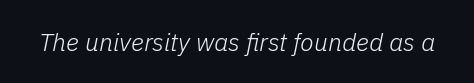
These lines keep a tight, regular rhythm from letter to letter. The area under the type is left untouched. Is the type heavy? It reads as light-to-regular instead. The rendering applies a slant to the glyphs.
